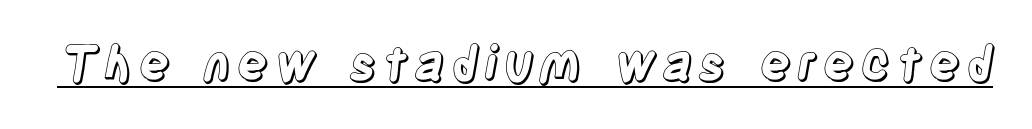
{"width": "condensed", "x_height": "large", "monospaced": "no", "underline": "yes", "glyph_px": 48}
